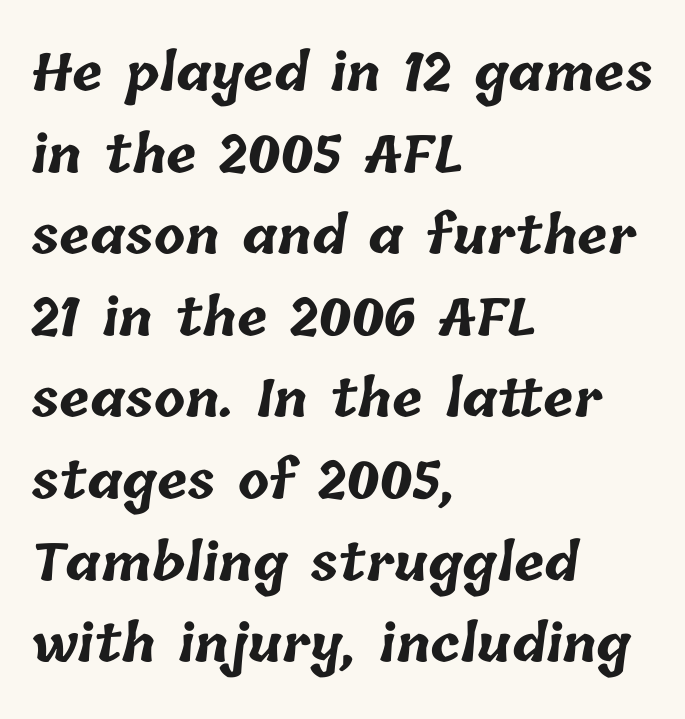
Q: Is the text bold? A: Yes.
Q: Is the text underlined? A: No.
Q: How is the paragraph aligned? A: Left-aligned.
Q: Is the spacing between letters normal or unusually wide? A: Normal.
Q: Is the spacing between lines tight, normal or loose? A: Normal.
Q: Width (condensed, normal, or wide)? A: Normal.
Q: Stroke contrast? A: Low.
Q: x-height? A: Medium.
Q: Monospaced? A: No.
